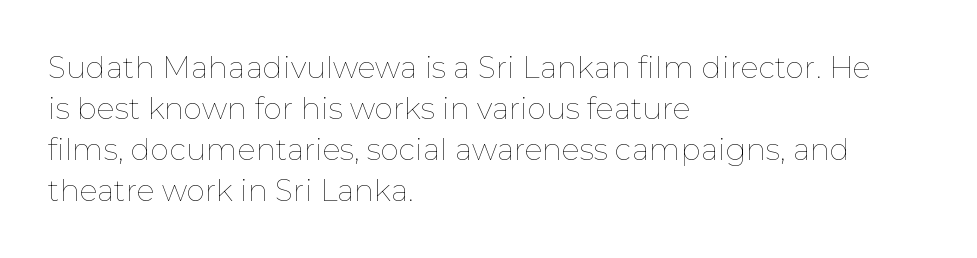
The image shows 30 px thin type, upright; set left-aligned, normal line spacing (1.37x), normal letter spacing, not underlined; low stroke contrast and a medium x-height.
